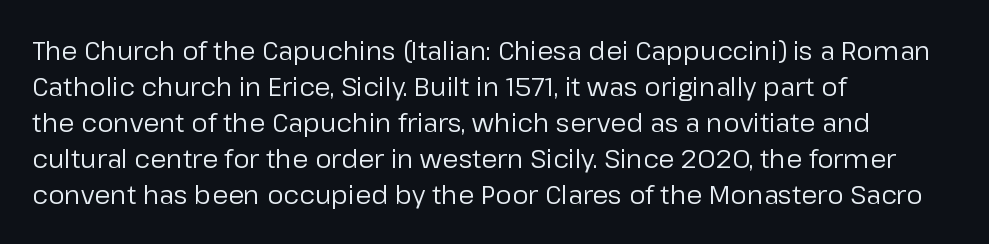
Q: Is the text bold? A: No.
Q: Is the text italic (slanted)? A: No, it is upright.
Q: Is the text underlined? A: No.
Q: How is the paragraph aligned? A: Left-aligned.
Q: Is the spacing between letters normal or unusually wide? A: Normal.
Q: Is the spacing between lines tight, normal or loose? A: Normal.
